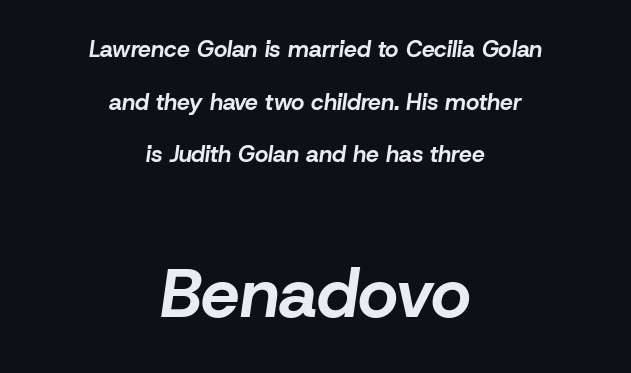
The image shows 69 px bold type, italic (leaning right); set centered, loose line spacing (2.29x), normal letter spacing, not underlined; the second (bottom) block is 3.0x larger; low stroke contrast and a medium x-height.
